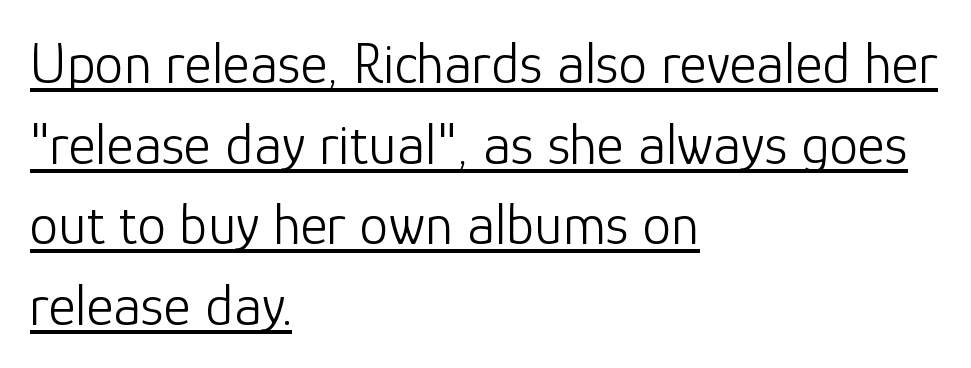
{"serif": "no", "italic": "no", "bold": "no", "weight": "light", "width": "normal", "stroke_contrast": "low", "x_height": "medium", "monospaced": "no", "underline": "yes", "align": "left", "line_spacing": "normal", "line_spacing_ratio": 1.39, "letter_spacing": "normal", "letter_spacing_em": 0.0, "glyph_px": 58}
